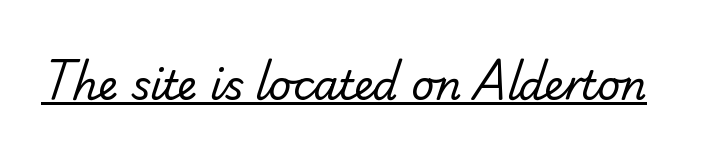
{"serif": "no", "bold": "no", "weight": "regular", "width": "normal", "stroke_contrast": "low", "x_height": "small", "monospaced": "no", "underline": "yes", "letter_spacing": "normal", "letter_spacing_em": 0.0, "glyph_px": 40}
